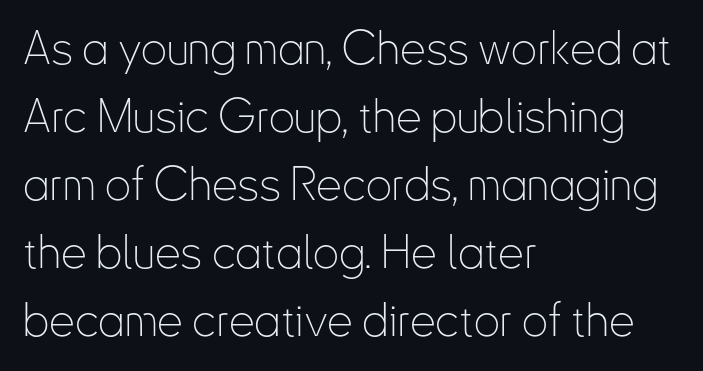
The image shows 46 px thin, condensed sans-serif type, upright; set left-aligned, normal line spacing (1.48x), normal letter spacing, not underlined; low stroke contrast and a small x-height.
